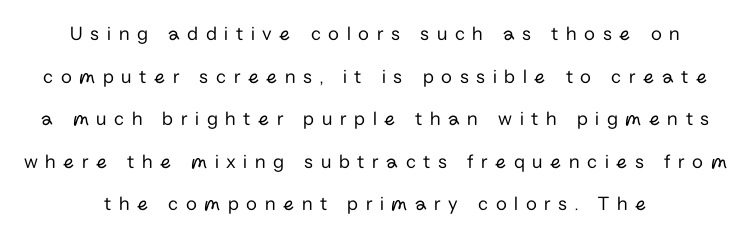
Q: Is the text bold? A: No.
Q: Is the text italic (slanted)? A: No, it is upright.
Q: Is the text underlined? A: No.
Q: Is the spacing between letters normal or unusually wide? A: Unusually wide.
Q: Is the spacing between lines tight, normal or loose? A: Loose.
